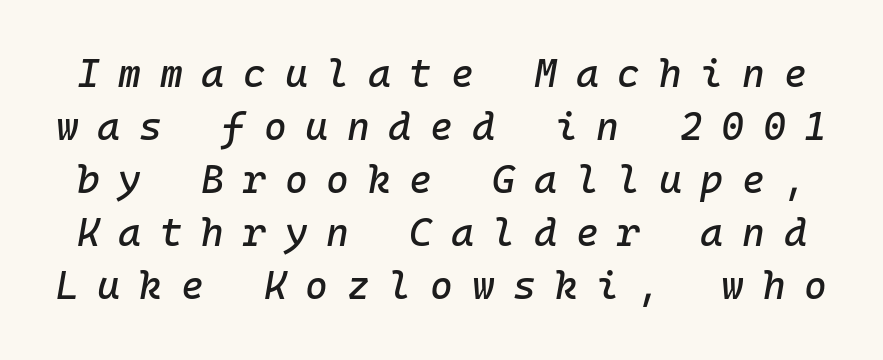
{"italic": "yes", "lean": "right", "slant_degrees": 10, "width": "normal", "stroke_contrast": "low", "x_height": "medium", "monospaced": "yes", "underline": "no", "line_spacing": "normal", "line_spacing_ratio": 1.36, "letter_spacing": "wide", "letter_spacing_em": 0.48, "glyph_px": 39}
